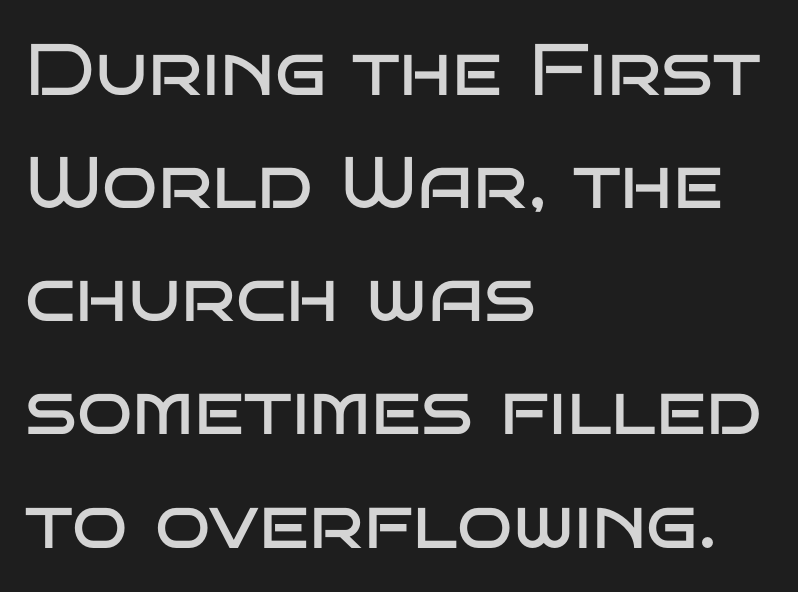
The image shows 73 px regular-weight, wide sans-serif type, upright; set left-aligned, normal line spacing (1.55x), normal letter spacing, not underlined; low stroke contrast and a large x-height.
